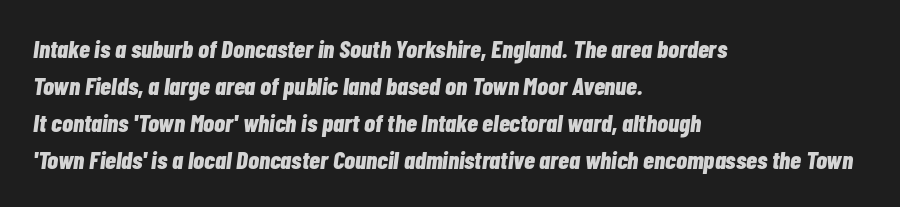
Q: Is the text bold? A: Yes.
Q: Is the text italic (slanted)? A: Yes, it leans right by about 7 degrees.
Q: Is the text underlined? A: No.
Q: How is the paragraph aligned? A: Left-aligned.
Q: Is the spacing between letters normal or unusually wide? A: Normal.
Q: Is the spacing between lines tight, normal or loose? A: Normal.
